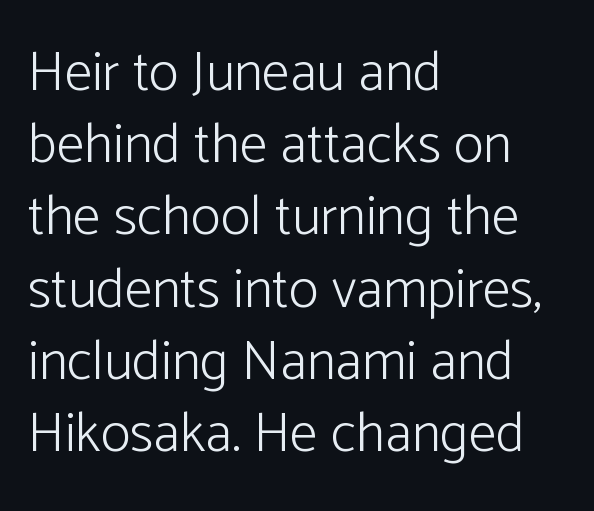
{"serif": "no", "italic": "no", "bold": "no", "weight": "light", "width": "normal", "stroke_contrast": "low", "x_height": "medium", "monospaced": "no", "underline": "no", "align": "left", "line_spacing": "normal", "line_spacing_ratio": 1.29, "letter_spacing": "normal", "letter_spacing_em": 0.0, "glyph_px": 56}
